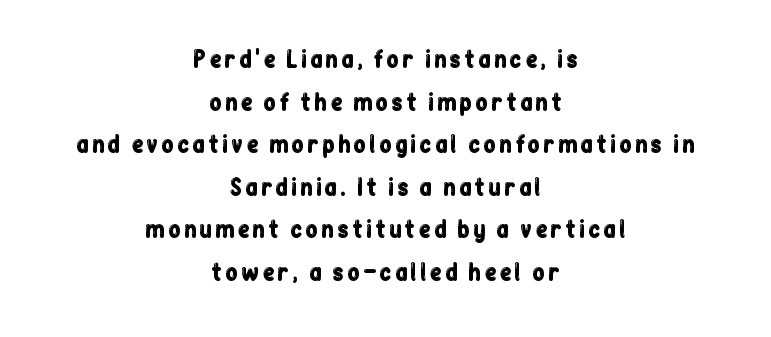
{"italic": "no", "underline": "no", "align": "center", "line_spacing_ratio": 1.85, "glyph_px": 23}
